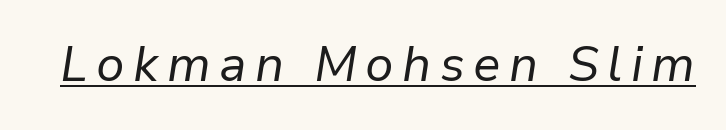
Q: Is the text bold? A: No.
Q: Is the text italic (slanted)? A: Yes, it leans right by about 9 degrees.
Q: Is the text underlined? A: Yes.
Q: Width (condensed, normal, or wide)? A: Normal.
Q: Stroke contrast? A: Low.
Q: x-height? A: Medium.
Q: Monospaced? A: No.
